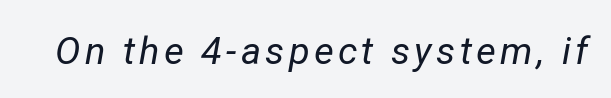
Q: Is the text bold? A: No.
Q: Is the text italic (slanted)? A: Yes, it leans right by about 12 degrees.
Q: Is the text underlined? A: No.
Q: Width (condensed, normal, or wide)? A: Normal.
Q: Stroke contrast? A: Low.
Q: x-height? A: Medium.
Q: Monospaced? A: No.
